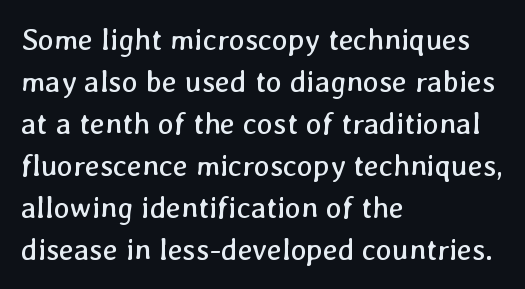
The image shows 30 px regular-weight type; set left-aligned, normal line spacing (1.4x), normal letter spacing, not underlined; low stroke contrast and a medium x-height.
